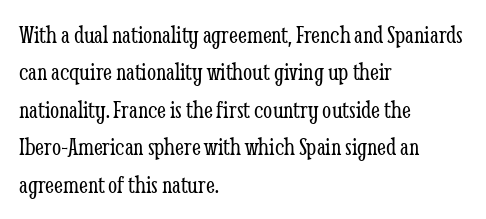
{"italic": "no", "bold": "no", "underline": "no", "align": "left", "line_spacing": "normal", "line_spacing_ratio": 1.44, "letter_spacing": "normal", "letter_spacing_em": 0.0, "glyph_px": 26}
